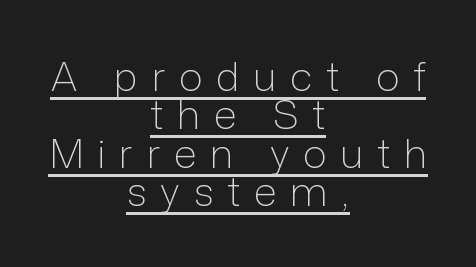
Rows of type sit shoulder to shoulder in the vertical direction. Centered paragraph, ragged on both sides. The passage shown is typed in a proportional face where columns would drift. Heaviness? Minimal to ordinary, like unemphasized prose. Note: no serifs on the glyphs.
